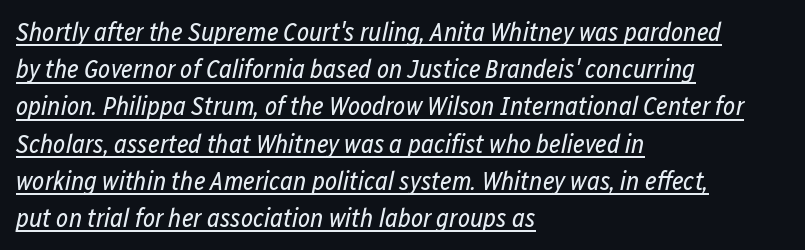
The image shows 26 px text type, italic (leaning right); set left-aligned, normal line spacing (1.43x), normal letter spacing, underlined.
